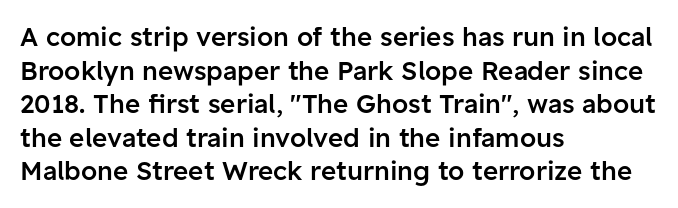
{"italic": "no", "bold": "semi", "underline": "no", "align": "left", "line_spacing": "normal", "line_spacing_ratio": 1.29, "letter_spacing": "normal", "letter_spacing_em": 0.0, "glyph_px": 26}
